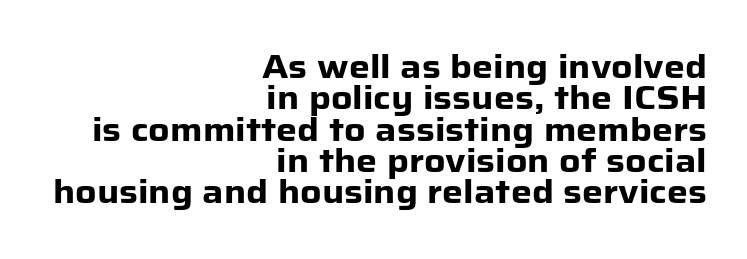
This is sans-serif lettering, the kind often seen on screens and signage. Casual observation: everything's shoved over to the right. A bare baseline throughout the passage. Does extra space separate the letters? No, they use regular spacing.
